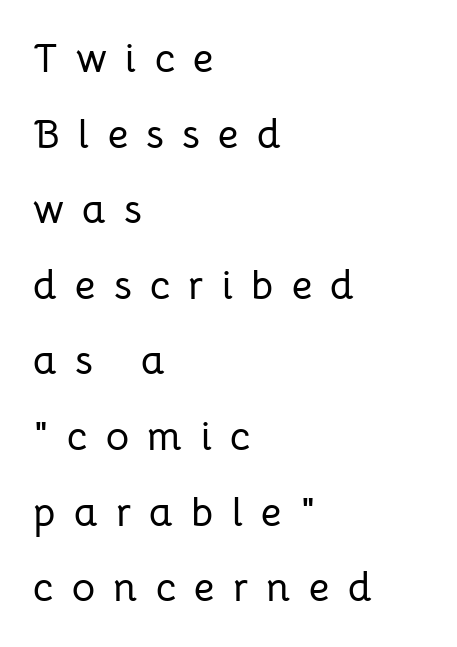
The image shows 40 px sans-serif type, upright; set left-aligned, line spacing 1.89x, unusually wide letter spacing (+0.46 em), not underlined; low stroke contrast and a medium x-height.
